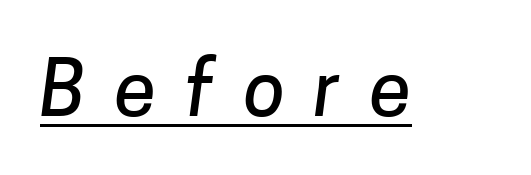
{"serif": "no", "width": "normal", "stroke_contrast": "low", "x_height": "medium", "monospaced": "no", "underline": "yes", "letter_spacing": "wide", "letter_spacing_em": 0.38, "glyph_px": 76}
